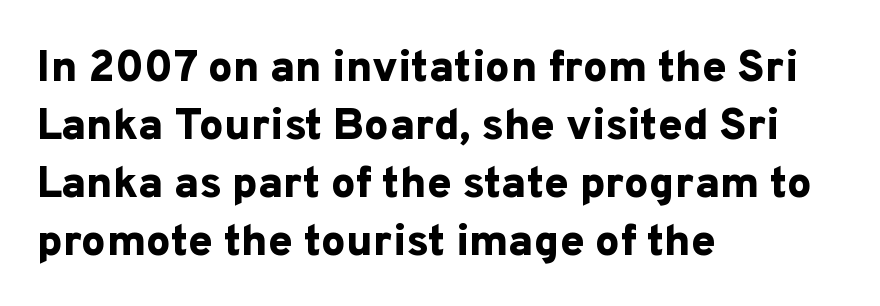
Q: Is the text bold? A: Yes.
Q: Is the text italic (slanted)? A: No, it is upright.
Q: Is the typeface a serif or a sans-serif typeface? A: Sans-serif.
Q: Is the text underlined? A: No.
Q: How is the paragraph aligned? A: Left-aligned.
Q: Is the spacing between letters normal or unusually wide? A: Normal.
Q: Is the spacing between lines tight, normal or loose? A: Normal.
Q: Width (condensed, normal, or wide)? A: Normal.
Q: Stroke contrast? A: Low.
Q: x-height? A: Medium.
Q: Monospaced? A: No.
